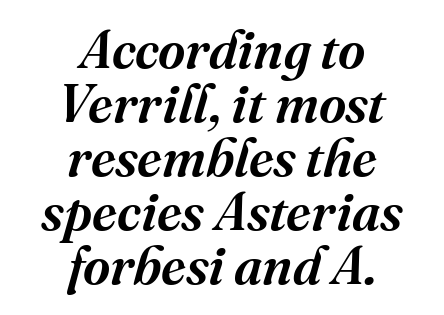
Q: Is the text italic (slanted)? A: Yes, it leans right by about 16 degrees.
Q: Is the typeface a serif or a sans-serif typeface? A: Serif.
Q: Is the text underlined? A: No.
Q: How is the paragraph aligned? A: Centered.
Q: Is the spacing between letters normal or unusually wide? A: Normal.
Q: Is the spacing between lines tight, normal or loose? A: Tight.
Q: Width (condensed, normal, or wide)? A: Normal.
Q: Stroke contrast? A: Medium.
Q: x-height? A: Medium.
Q: Monospaced? A: No.
